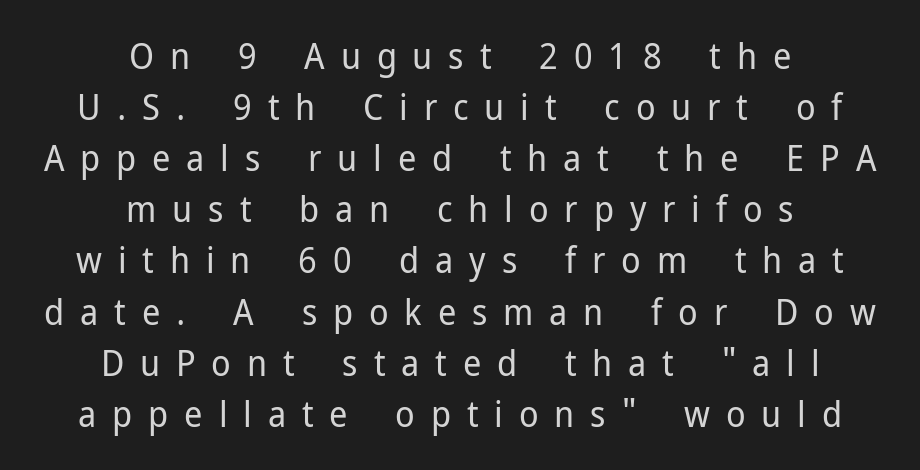
Q: Is the text bold? A: No.
Q: Is the text italic (slanted)? A: No, it is upright.
Q: Is the typeface a serif or a sans-serif typeface? A: Sans-serif.
Q: Is the text underlined? A: No.
Q: How is the paragraph aligned? A: Centered.
Q: Is the spacing between letters normal or unusually wide? A: Unusually wide.
Q: Is the spacing between lines tight, normal or loose? A: Normal.
Q: Width (condensed, normal, or wide)? A: Normal.
Q: Stroke contrast? A: Low.
Q: x-height? A: Medium.
Q: Monospaced? A: No.
